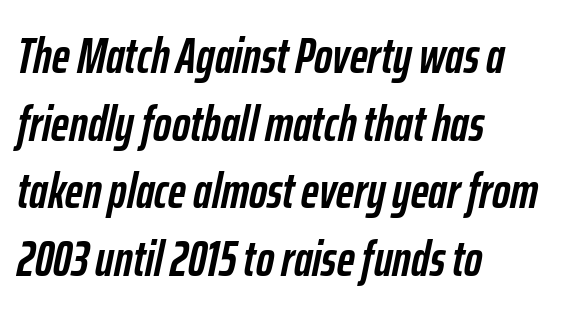
Q: Is the text bold? A: Yes.
Q: Is the text italic (slanted)? A: Yes, it leans right by about 12 degrees.
Q: Is the text underlined? A: No.
Q: How is the paragraph aligned? A: Left-aligned.
Q: Is the spacing between letters normal or unusually wide? A: Normal.
Q: Is the spacing between lines tight, normal or loose? A: Normal.
Q: Width (condensed, normal, or wide)? A: Condensed.
Q: Stroke contrast? A: Low.
Q: x-height? A: Medium.
Q: Monospaced? A: No.
